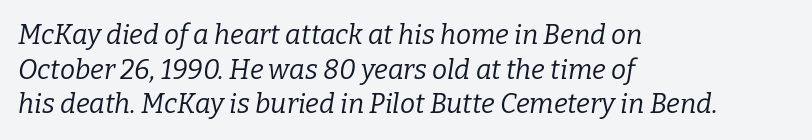
Q: Is the text bold? A: No.
Q: Is the text italic (slanted)? A: Yes, it leans right by about 9 degrees.
Q: Is the text underlined? A: No.
Q: How is the paragraph aligned? A: Left-aligned.
Q: Is the spacing between letters normal or unusually wide? A: Normal.
Q: Is the spacing between lines tight, normal or loose? A: Normal.
